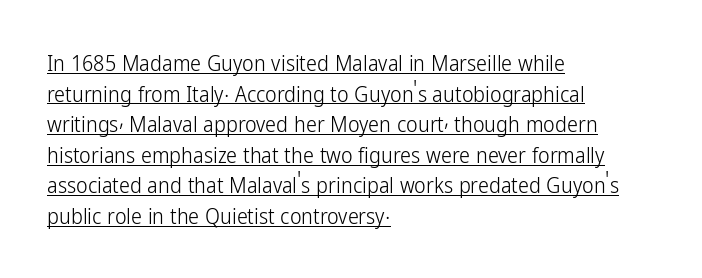
{"italic": "no", "bold": "no", "underline": "yes", "align": "left", "line_spacing": "normal", "line_spacing_ratio": 1.39, "letter_spacing": "normal", "letter_spacing_em": 0.0, "glyph_px": 22}
